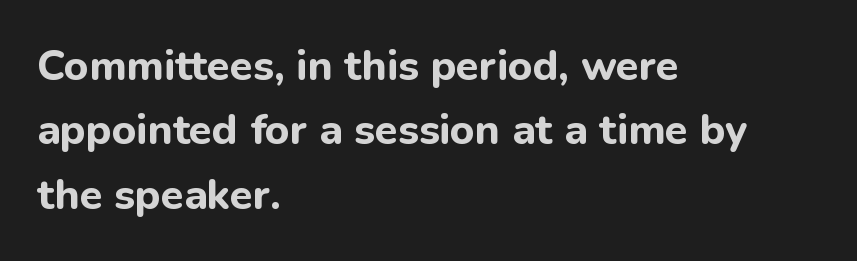
The image shows 42 px bold sans-serif type, upright; set left-aligned, normal line spacing (1.53x), normal letter spacing, not underlined; low stroke contrast and a medium x-height.
